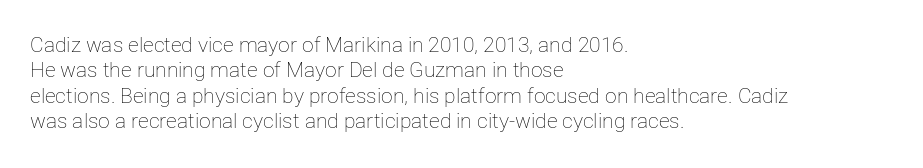
{"italic": "no", "bold": "no", "underline": "no", "align": "left", "line_spacing_ratio": 1.21, "letter_spacing": "normal", "letter_spacing_em": 0.0, "glyph_px": 21}
